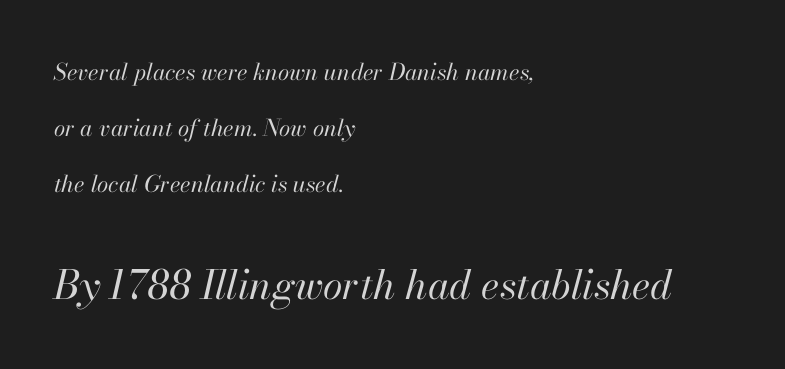
The image shows 40 px regular-weight type, italic (leaning right); set left-aligned, loose line spacing (2.43x), normal letter spacing, not underlined; the second (bottom) block is 1.74x larger; high stroke contrast and a small x-height.
